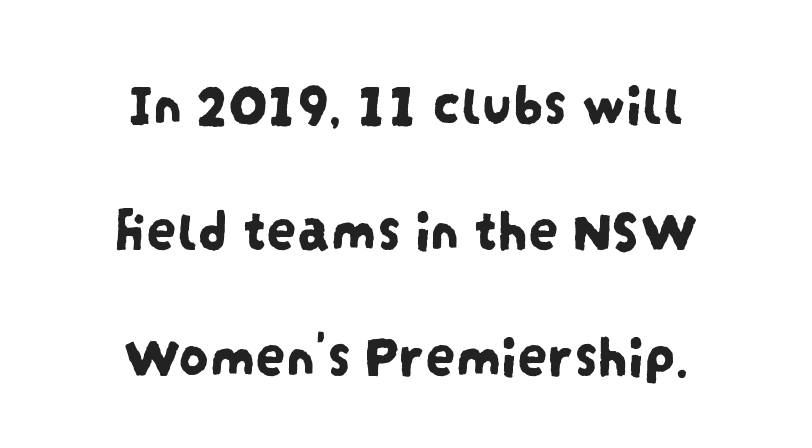
{"serif": "no", "width": "condensed", "stroke_contrast": "low", "x_height": "large", "monospaced": "no", "underline": "no", "align": "center", "line_spacing": "loose", "line_spacing_ratio": 2.1, "letter_spacing": "normal", "letter_spacing_em": 0.0, "glyph_px": 60}
